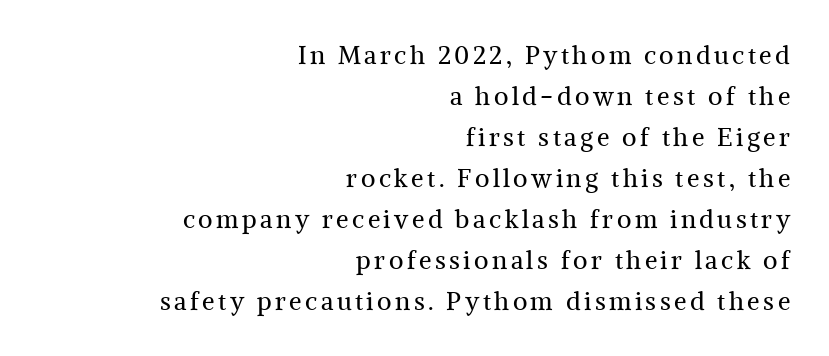
{"italic": "no", "bold": "no", "underline": "no", "align": "right", "line_spacing": "normal", "line_spacing_ratio": 1.64, "glyph_px": 25}
